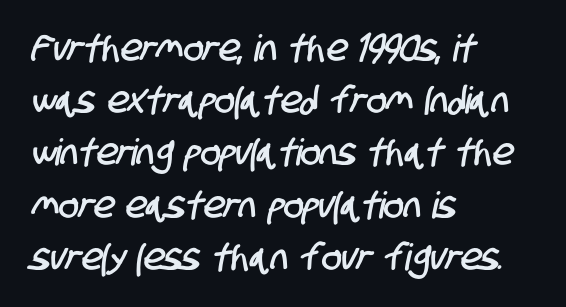
{"serif": "no", "width": "condensed", "stroke_contrast": "low", "x_height": "large", "monospaced": "no", "underline": "no", "align": "left", "line_spacing": "normal", "line_spacing_ratio": 1.41, "letter_spacing": "normal", "letter_spacing_em": 0.0, "glyph_px": 37}
